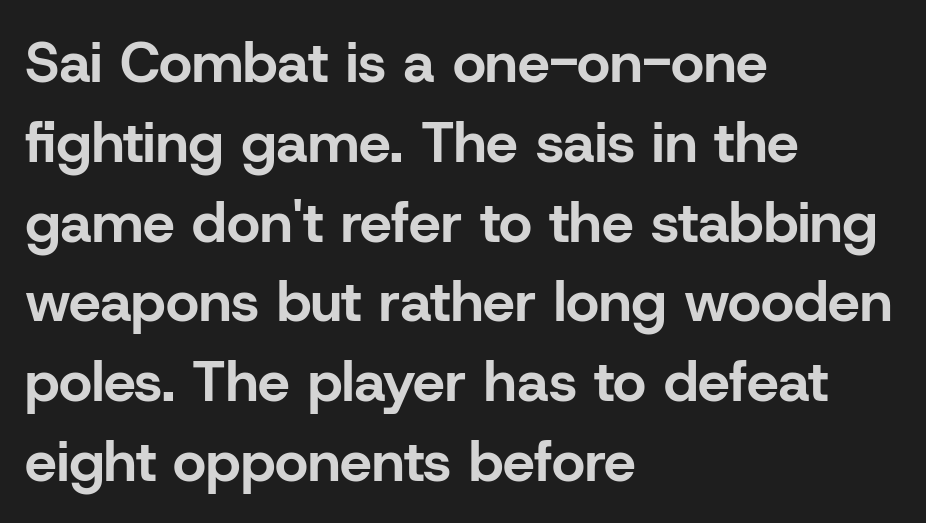
{"serif": "no", "italic": "no", "bold": "yes", "weight": "bold", "width": "normal", "stroke_contrast": "low", "x_height": "medium", "monospaced": "no", "underline": "no", "align": "left", "line_spacing": "normal", "line_spacing_ratio": 1.4, "letter_spacing": "normal", "letter_spacing_em": 0.0, "glyph_px": 57}
